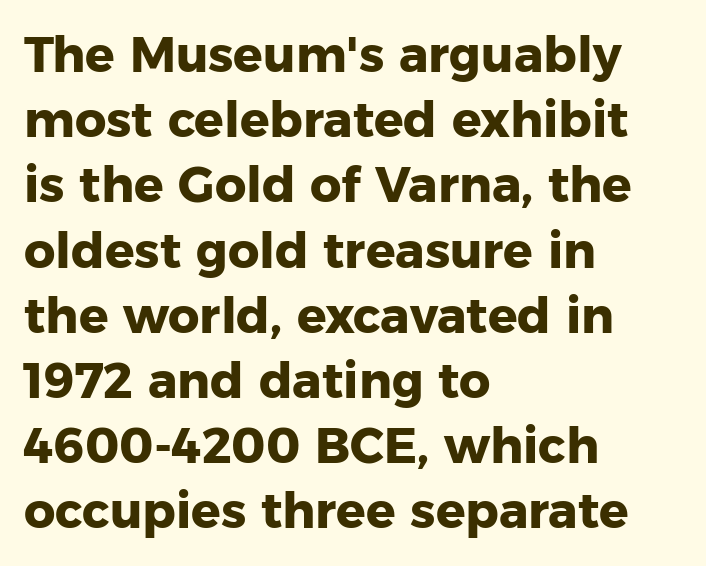
The image shows 49 px heavy sans-serif type, upright; set left-aligned, normal line spacing (1.33x), normal letter spacing, not underlined; low stroke contrast and a medium x-height.
